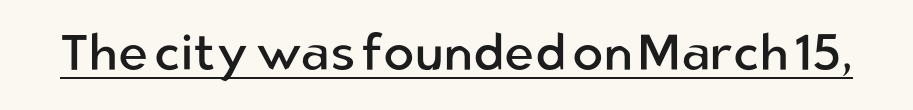
Q: Is the text bold? A: No.
Q: Is the text italic (slanted)? A: No, it is upright.
Q: Is the typeface a serif or a sans-serif typeface? A: Sans-serif.
Q: Is the text underlined? A: Yes.
Q: Is the spacing between letters normal or unusually wide? A: Normal.
Q: Width (condensed, normal, or wide)? A: Normal.
Q: Stroke contrast? A: Low.
Q: x-height? A: Medium.
Q: Monospaced? A: No.
